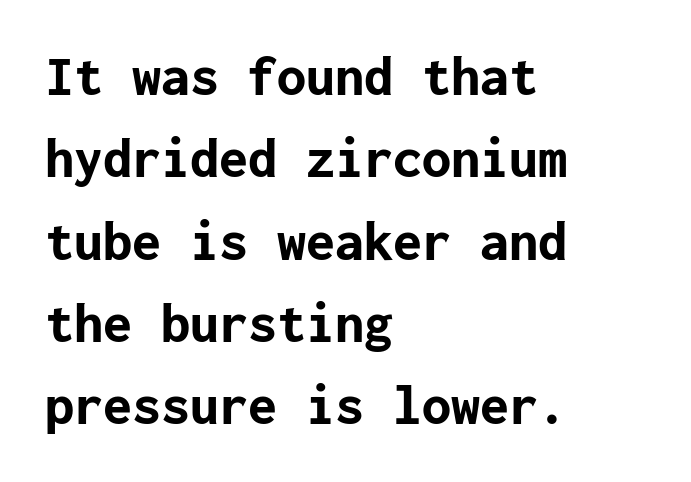
{"serif": "no", "italic": "no", "bold": "yes", "weight": "bold", "width": "normal", "stroke_contrast": "low", "x_height": "medium", "underline": "no", "align": "left", "line_spacing": "normal", "line_spacing_ratio": 1.42, "letter_spacing": "normal", "letter_spacing_em": 0.0, "glyph_px": 58}
